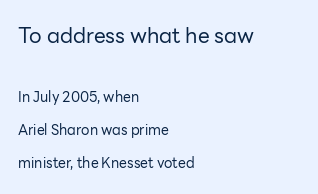
The image shows 21 px text type, upright; set left-aligned, loose line spacing (2.38x), normal letter spacing, not underlined; the first (top) block is 1.5x larger.
